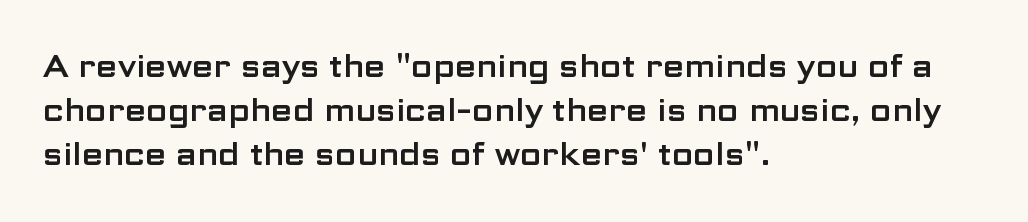
Q: Is the text italic (slanted)? A: No, it is upright.
Q: Is the typeface a serif or a sans-serif typeface? A: Sans-serif.
Q: Is the text underlined? A: No.
Q: How is the paragraph aligned? A: Left-aligned.
Q: Is the spacing between letters normal or unusually wide? A: Normal.
Q: Is the spacing between lines tight, normal or loose? A: Normal.
Q: Width (condensed, normal, or wide)? A: Wide.
Q: Stroke contrast? A: Low.
Q: x-height? A: Medium.
Q: Monospaced? A: No.
